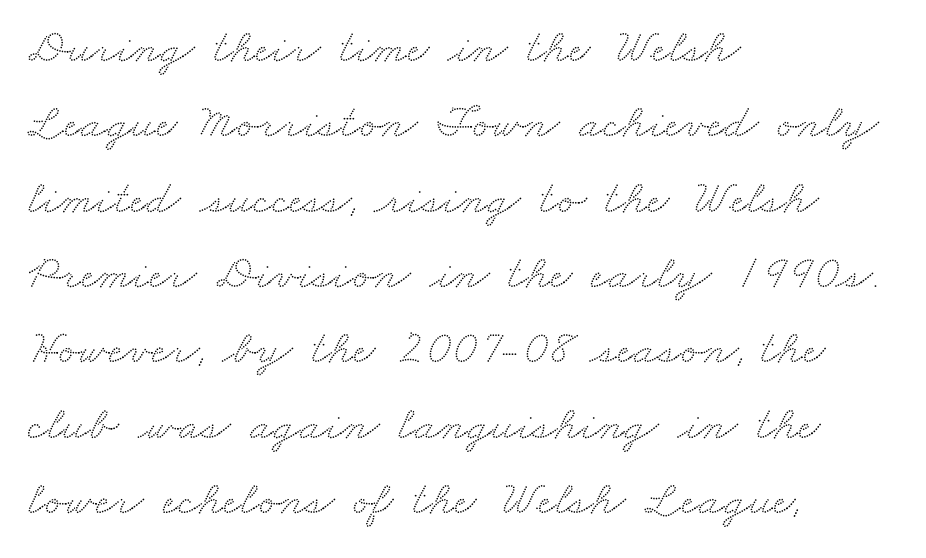
Is this a fixed-width face? No — the glyphs have proportional, varying widths. Look at the bottom of the vertical strokes: they flare into serifs here. These lines keep a tight, regular rhythm from letter to letter. A clean baseline with only descenders dipping below it.
